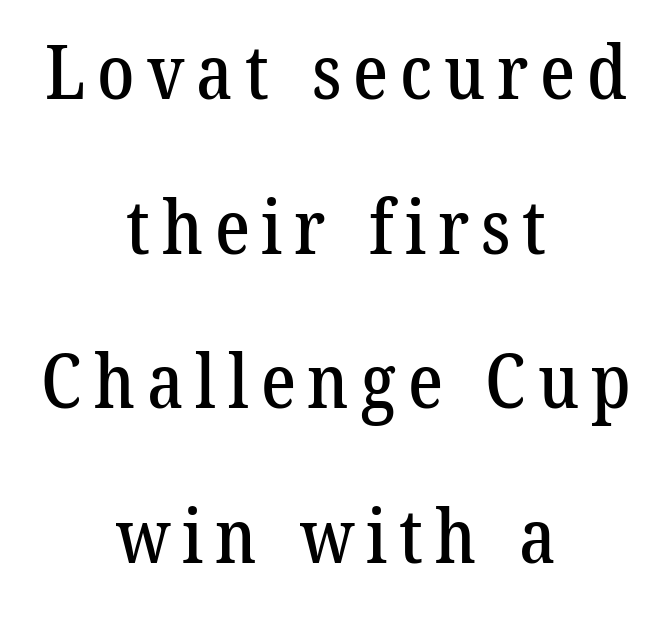
The image shows 74 px serif type; set centered, loose line spacing (2.09x), not underlined; low stroke contrast and a medium x-height.
